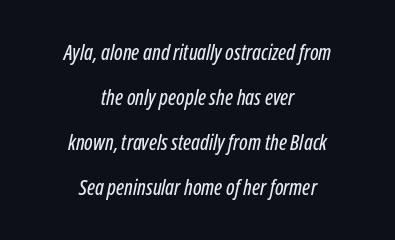
The image shows 21 px text type, italic (leaning right); set centered, loose line spacing (2.15x), normal letter spacing, not underlined.
